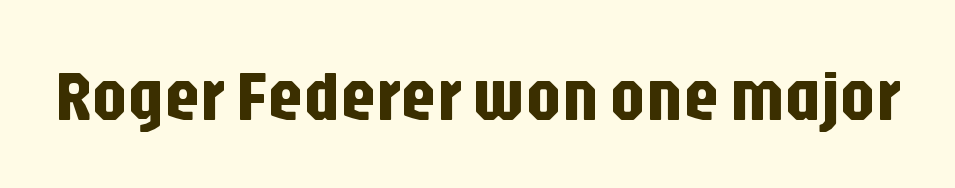
{"serif": "no", "italic": "no", "width": "condensed", "stroke_contrast": "low", "x_height": "large", "monospaced": "no", "underline": "no", "letter_spacing": "normal", "letter_spacing_em": 0.0, "glyph_px": 70}
